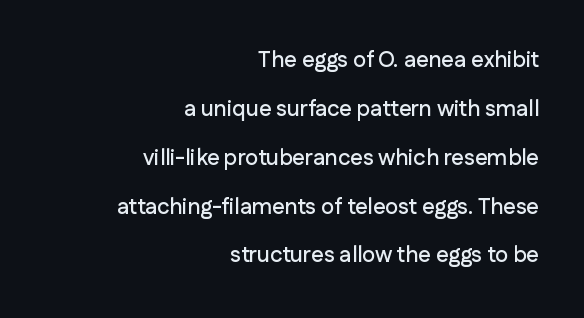
Q: Is the text italic (slanted)? A: No, it is upright.
Q: Is the text underlined? A: No.
Q: How is the paragraph aligned? A: Right-aligned.
Q: Is the spacing between letters normal or unusually wide? A: Normal.
Q: Is the spacing between lines tight, normal or loose? A: Loose.
